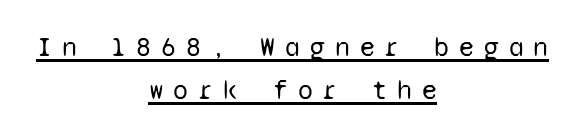
The image shows 27 px text type, upright; set centered, normal line spacing (1.59x), unusually wide letter spacing (+0.37 em), underlined.
